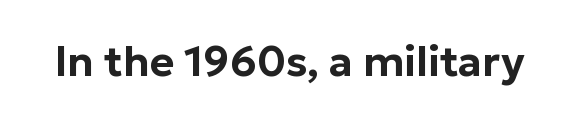
{"serif": "no", "italic": "no", "width": "normal", "stroke_contrast": "low", "x_height": "medium", "monospaced": "no", "underline": "no", "letter_spacing": "normal", "letter_spacing_em": 0.0, "glyph_px": 42}
